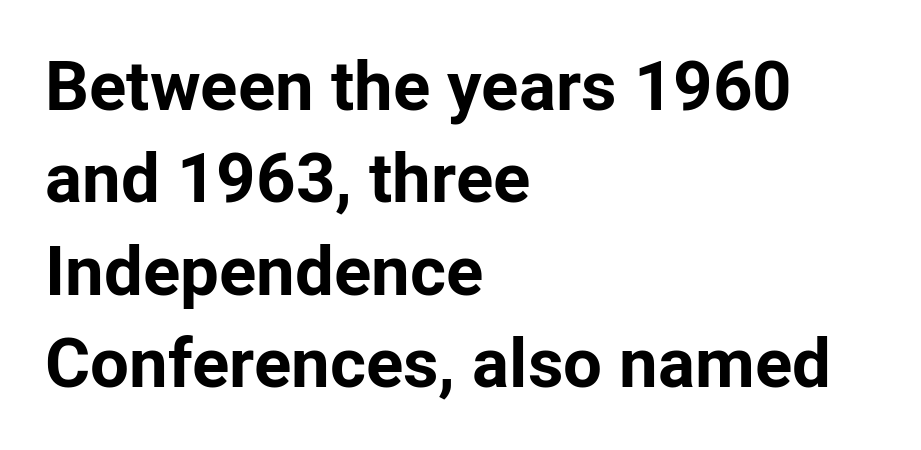
{"serif": "no", "italic": "no", "bold": "yes", "weight": "bold", "width": "normal", "stroke_contrast": "low", "x_height": "medium", "monospaced": "no", "underline": "no", "align": "left", "line_spacing": "normal", "line_spacing_ratio": 1.34, "letter_spacing": "normal", "letter_spacing_em": 0.0, "glyph_px": 69}
